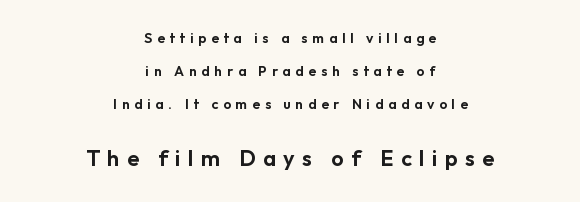
The image shows 22 px text type, upright; set centered, loose line spacing (2.34x), unusually wide letter spacing (+0.34 em), not underlined; the second (bottom) block is 1.57x larger.
